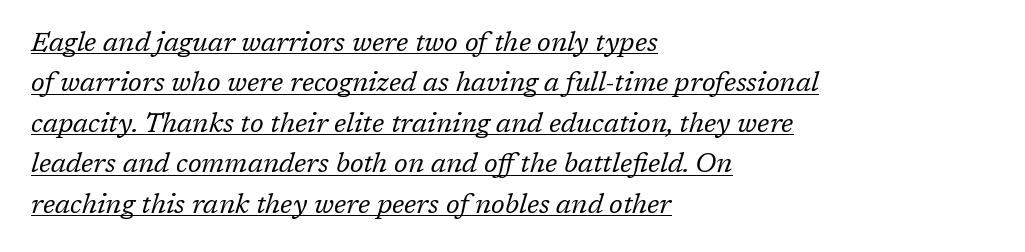
The image shows 27 px text type, italic (leaning right); set left-aligned, normal line spacing (1.5x), normal letter spacing, underlined.
